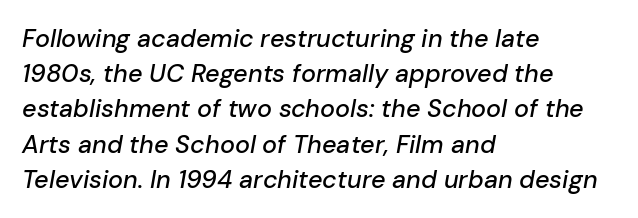
The image shows 25 px text type, italic (leaning right); set left-aligned, normal line spacing (1.41x), normal letter spacing, not underlined.
